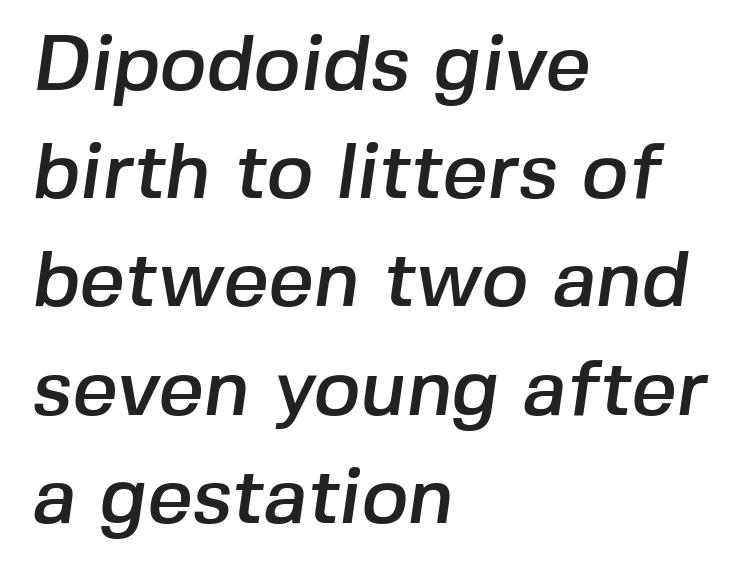
The image shows 79 px sans-serif type; set left-aligned, normal line spacing (1.37x), normal letter spacing, not underlined; low stroke contrast and a medium x-height.
